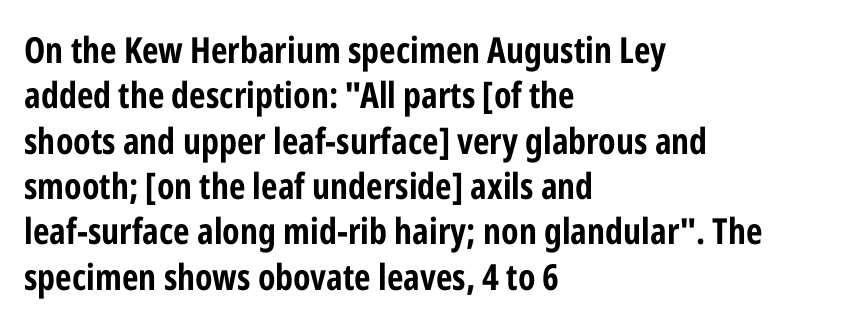
The image shows 36 px bold, condensed sans-serif type, upright; set left-aligned, normal line spacing (1.26x), normal letter spacing, not underlined; low stroke contrast and a medium x-height.
